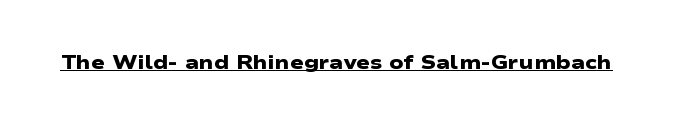
{"bold": "yes", "underline": "yes", "letter_spacing": "normal", "letter_spacing_em": 0.0, "glyph_px": 20}
